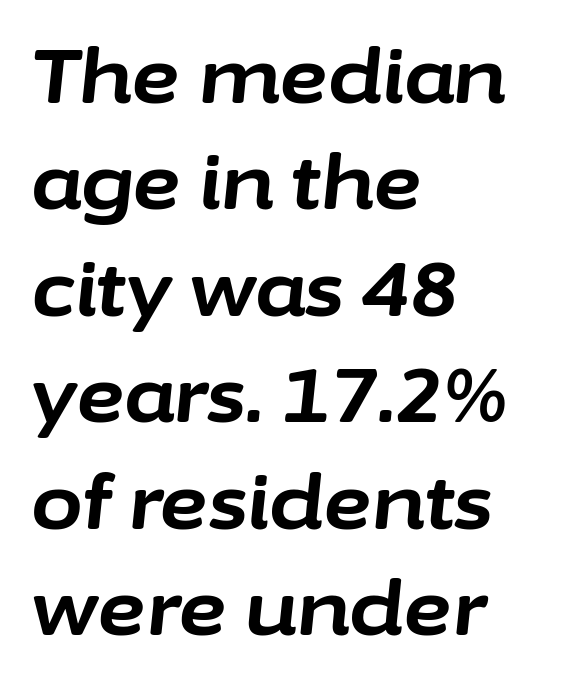
The image shows 75 px bold type, italic (leaning right); set left-aligned, normal line spacing (1.42x), normal letter spacing, not underlined; low stroke contrast and a medium x-height.
